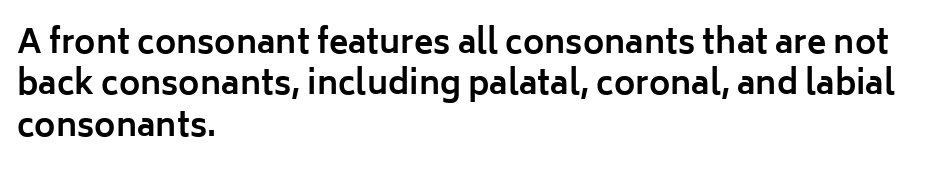
Spacing verdict: proportional, widths tailored to each character. Letter spacing: default. Stroke thickness is high; the sample reads as a true bold. These lines stack with their left ends in a neat column.
